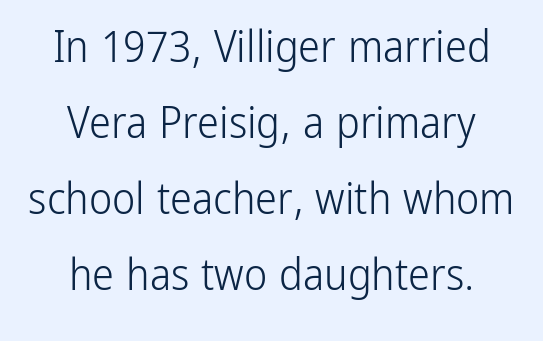
The image shows 44 px light, condensed sans-serif type, upright; set centered, line spacing 1.73x, normal letter spacing, not underlined; low stroke contrast and a medium x-height.
